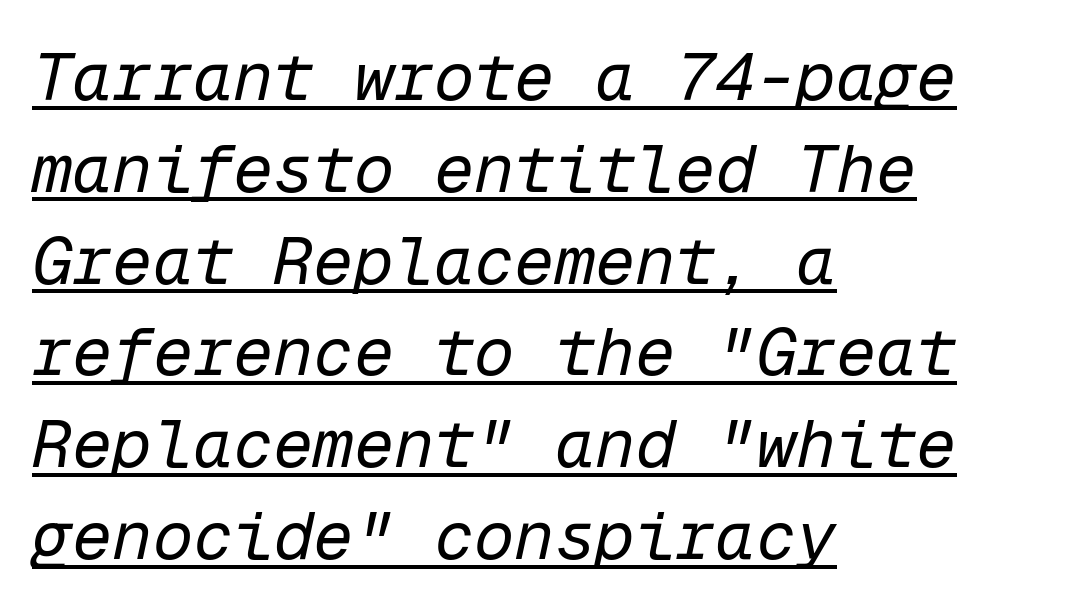
Q: Is the text bold? A: No.
Q: Is the text italic (slanted)? A: Yes, it leans right by about 12 degrees.
Q: Is the text underlined? A: Yes.
Q: How is the paragraph aligned? A: Left-aligned.
Q: Is the spacing between letters normal or unusually wide? A: Normal.
Q: Is the spacing between lines tight, normal or loose? A: Normal.
Q: Width (condensed, normal, or wide)? A: Normal.
Q: Stroke contrast? A: Low.
Q: x-height? A: Medium.
Q: Monospaced? A: Yes.
